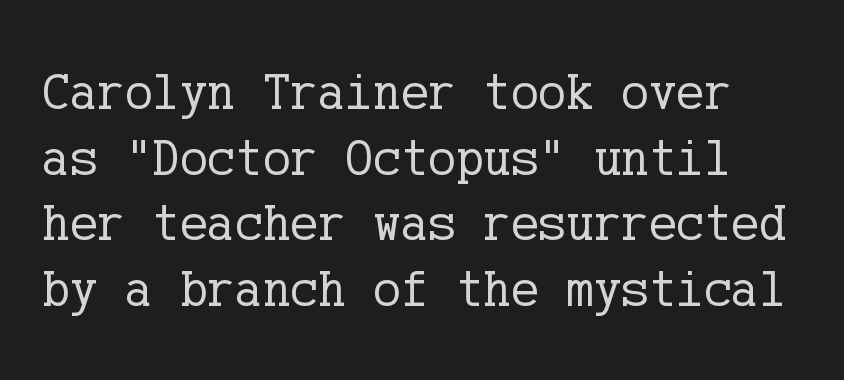
Q: Is the text bold? A: No.
Q: Is the text italic (slanted)? A: No, it is upright.
Q: Is the typeface a serif or a sans-serif typeface? A: Serif.
Q: Is the text underlined? A: No.
Q: Is the spacing between letters normal or unusually wide? A: Normal.
Q: Is the spacing between lines tight, normal or loose? A: Normal.
Q: Width (condensed, normal, or wide)? A: Normal.
Q: Stroke contrast? A: Low.
Q: x-height? A: Medium.
